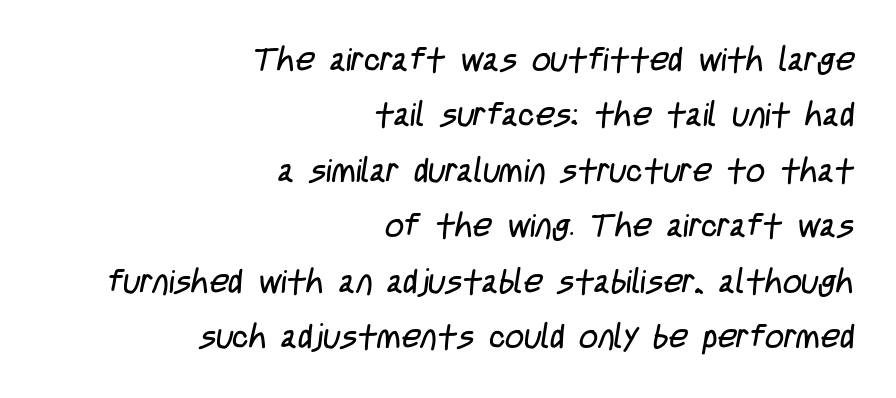
Q: Is the text bold? A: No.
Q: Is the typeface a serif or a sans-serif typeface? A: Sans-serif.
Q: Is the text underlined? A: No.
Q: How is the paragraph aligned? A: Right-aligned.
Q: Is the spacing between letters normal or unusually wide? A: Normal.
Q: Is the spacing between lines tight, normal or loose? A: Normal.
Q: Width (condensed, normal, or wide)? A: Condensed.
Q: Stroke contrast? A: Low.
Q: x-height? A: Large.
Q: Monospaced? A: No.
